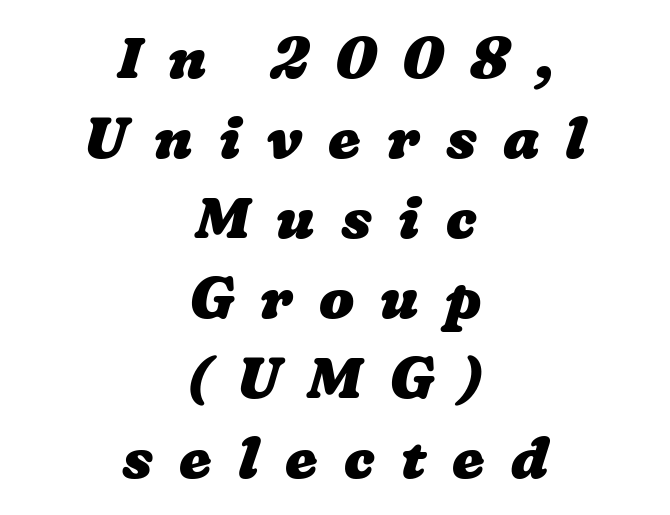
{"bold": "yes", "weight": "heavy", "width": "wide", "stroke_contrast": "low", "x_height": "medium", "monospaced": "no", "underline": "no", "align": "center", "line_spacing": "normal", "line_spacing_ratio": 1.38, "letter_spacing": "wide", "letter_spacing_em": 0.45, "glyph_px": 58}
